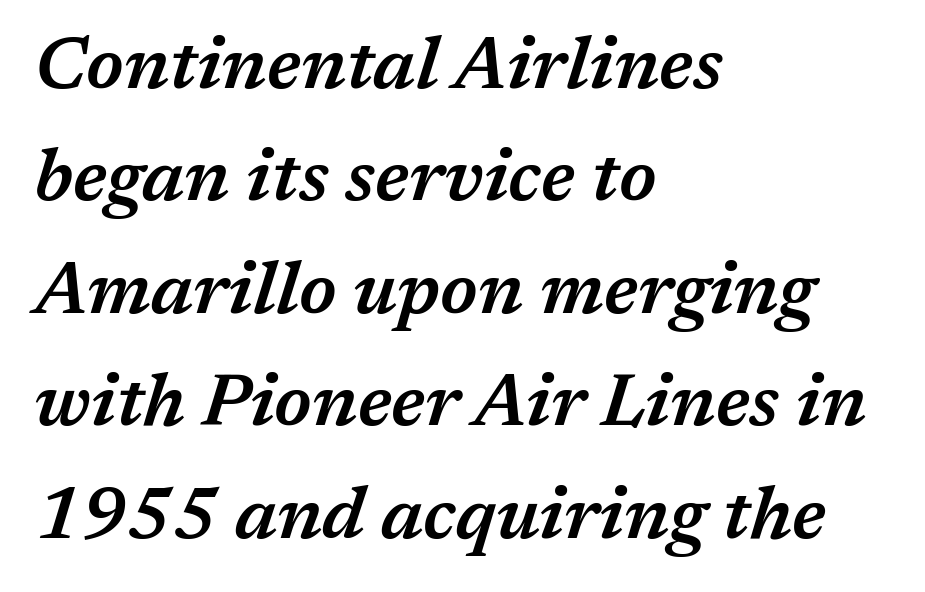
{"italic": "yes", "lean": "right", "slant_degrees": 17, "bold": "semi", "weight": "semibold", "width": "normal", "stroke_contrast": "medium", "x_height": "medium", "monospaced": "no", "underline": "no", "align": "left", "line_spacing": "normal", "line_spacing_ratio": 1.54, "letter_spacing": "normal", "letter_spacing_em": 0.0, "glyph_px": 73}
